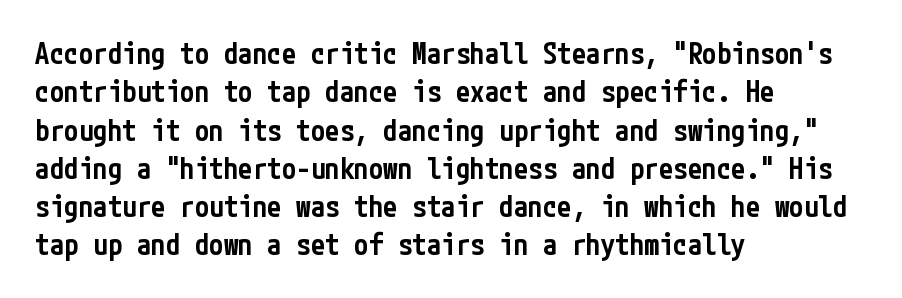
Q: Is the text bold? A: Semi-bold.
Q: Is the text italic (slanted)? A: No, it is upright.
Q: Is the typeface a serif or a sans-serif typeface? A: Sans-serif.
Q: Is the text underlined? A: No.
Q: How is the paragraph aligned? A: Left-aligned.
Q: Is the spacing between letters normal or unusually wide? A: Normal.
Q: Is the spacing between lines tight, normal or loose? A: Normal.
Q: Width (condensed, normal, or wide)? A: Condensed.
Q: Stroke contrast? A: Low.
Q: x-height? A: Medium.
